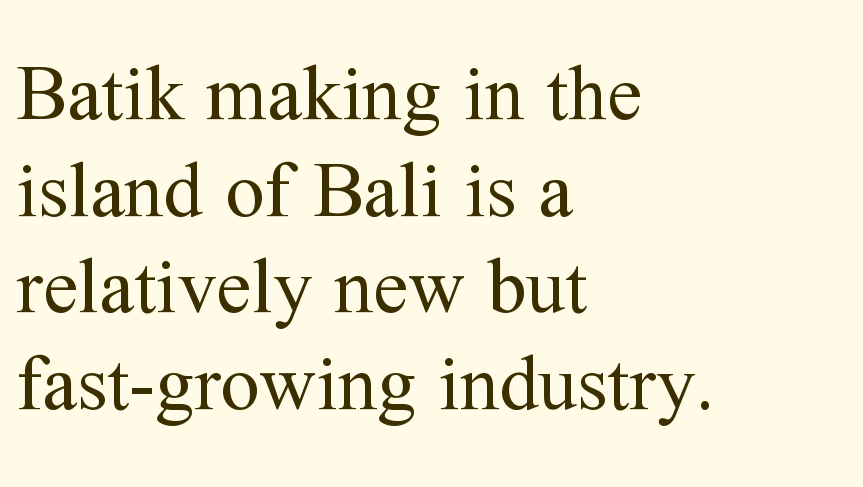
Weight: regular or lighter. Line starts are locked; line ends wander. This sample has the flowing, uneven cadence of proportional lettering. Is the letter spacing exaggerated? No — it looks like the ordinary default. The letters carry serifs — small finishing strokes at the ends of their stems. Beneath every word, the page is bare.
